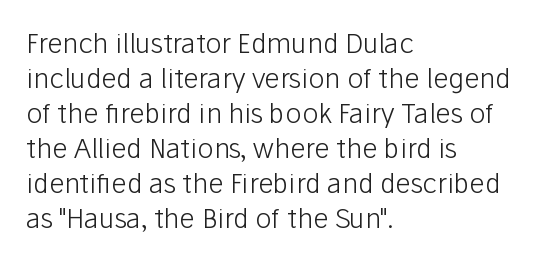
{"italic": "no", "bold": "no", "underline": "no", "align": "left", "line_spacing": "normal", "line_spacing_ratio": 1.3, "letter_spacing": "normal", "letter_spacing_em": 0.0, "glyph_px": 27}
